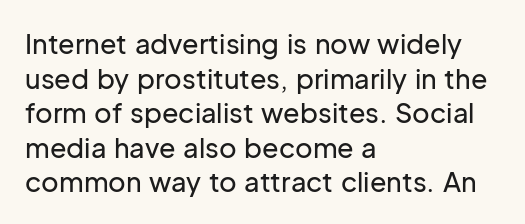
Q: Is the text italic (slanted)? A: No, it is upright.
Q: Is the text underlined? A: No.
Q: How is the paragraph aligned? A: Left-aligned.
Q: Is the spacing between letters normal or unusually wide? A: Normal.
Q: Is the spacing between lines tight, normal or loose? A: Normal.
